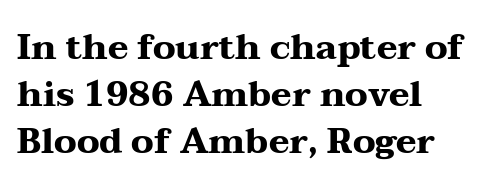
Posture: vertical. This rendering features lettering with no underline. Weight: bold. Line beginnings align vertically; line endings do not.
